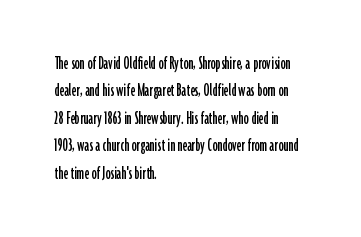
{"italic": "no", "underline": "no", "align": "left", "line_spacing": "normal", "line_spacing_ratio": 1.37, "letter_spacing": "normal", "letter_spacing_em": 0.0, "glyph_px": 20}
